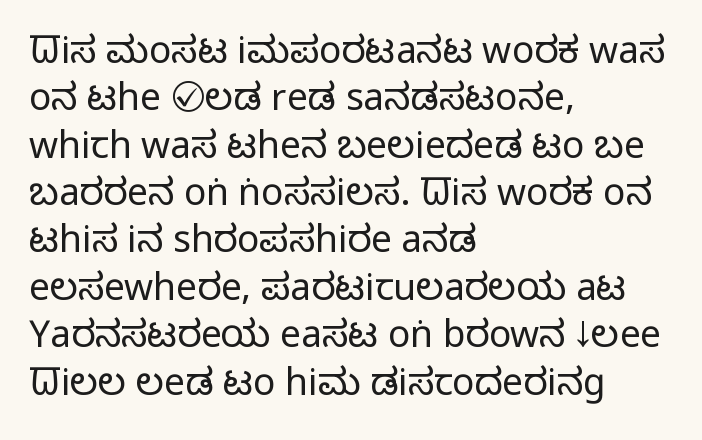
Q: Is the text bold? A: No.
Q: Is the text italic (slanted)? A: No, it is upright.
Q: Is the typeface a serif or a sans-serif typeface? A: Sans-serif.
Q: Is the text underlined? A: No.
Q: How is the paragraph aligned? A: Left-aligned.
Q: Is the spacing between letters normal or unusually wide? A: Normal.
Q: Is the spacing between lines tight, normal or loose? A: Normal.
Q: Width (condensed, normal, or wide)? A: Condensed.
Q: Stroke contrast? A: Low.
Q: x-height? A: Large.
Q: Monospaced? A: No.
